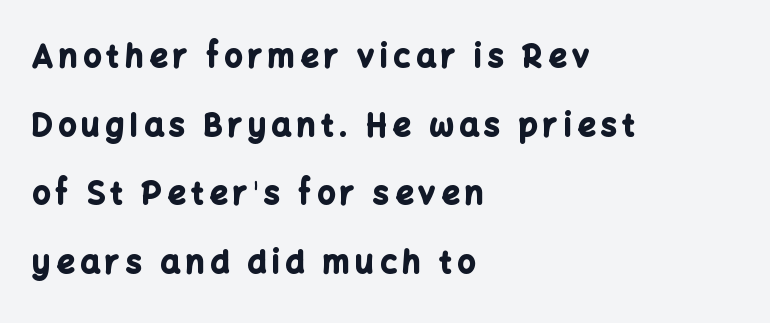
The image shows 31 px bold sans-serif type, upright; set left-aligned, loose line spacing (2.21x), not underlined; low stroke contrast and a medium x-height.
